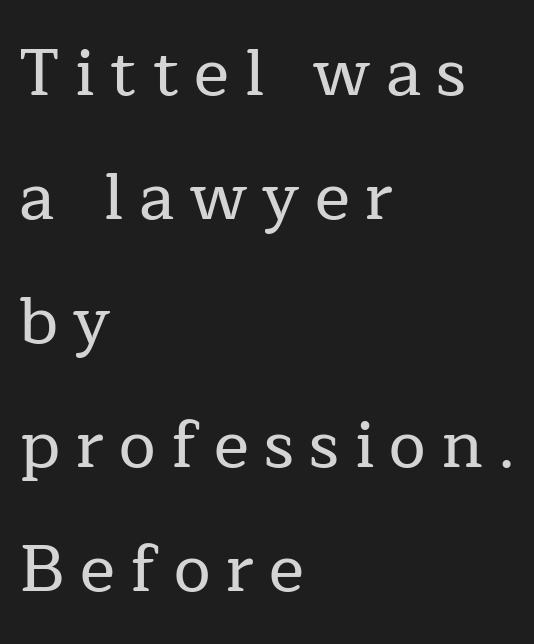
Q: Is the text italic (slanted)? A: No, it is upright.
Q: Is the typeface a serif or a sans-serif typeface? A: Serif.
Q: Is the text underlined? A: No.
Q: How is the paragraph aligned? A: Left-aligned.
Q: Is the spacing between letters normal or unusually wide? A: Unusually wide.
Q: Width (condensed, normal, or wide)? A: Normal.
Q: Stroke contrast? A: Low.
Q: x-height? A: Medium.
Q: Monospaced? A: No.
